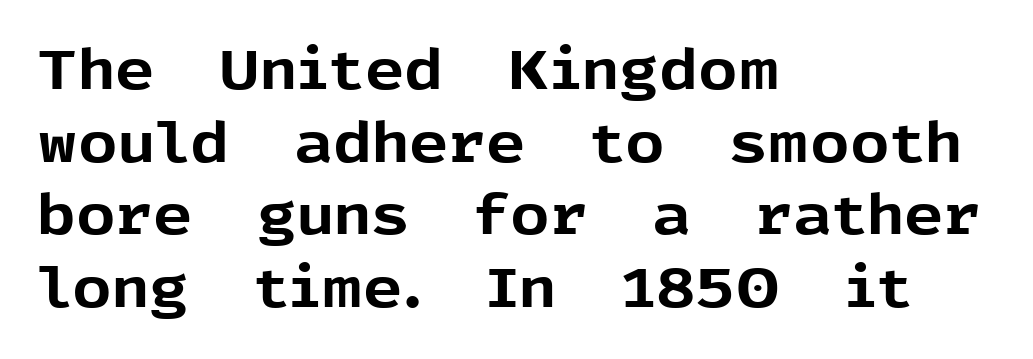
The axis of the letterforms is exactly vertical. Do the characters align in a grid? No, the font is proportional. If you drew a ruler down the left edge, every line would touch it. Type without underlining. Tracking here is standard; glyphs follow each other at the usual distance. Examine the stroke ends and you'll find no serifs.
